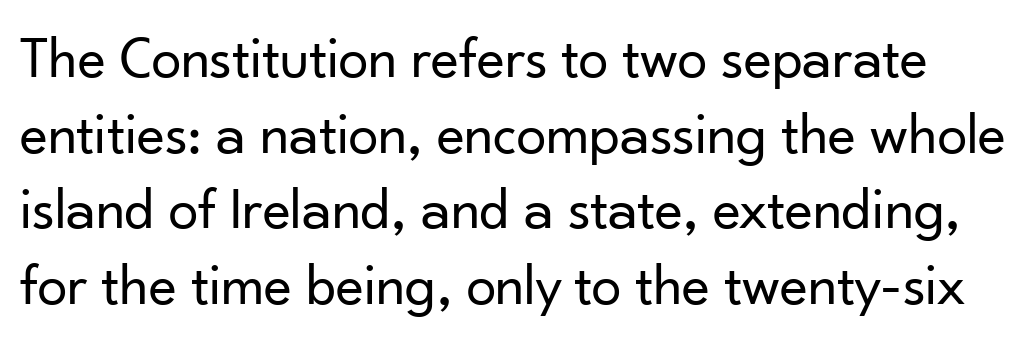
Q: Is the text bold? A: No.
Q: Is the text italic (slanted)? A: No, it is upright.
Q: Is the typeface a serif or a sans-serif typeface? A: Sans-serif.
Q: Is the text underlined? A: No.
Q: Is the spacing between letters normal or unusually wide? A: Normal.
Q: Is the spacing between lines tight, normal or loose? A: Normal.
Q: Width (condensed, normal, or wide)? A: Normal.
Q: Stroke contrast? A: Low.
Q: x-height? A: Small.
Q: Monospaced? A: No.
